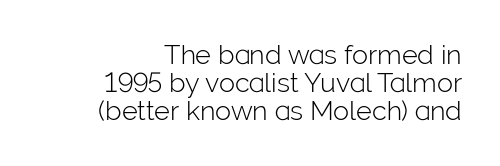
Weight: regular or lighter. Vertical strokes here are truly vertical. Nothing unusual about the tracking: characters are spaced as the font intends. The typesetter chose a ragged-left arrangement here. No word sits above an underline. The space between consecutive lines is stingy.
